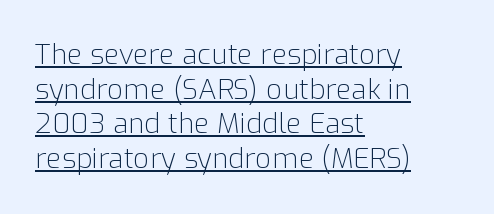
The image shows 28 px light sans-serif type, upright; set left-aligned, line spacing 1.24x, normal letter spacing, underlined; low stroke contrast and a medium x-height.
